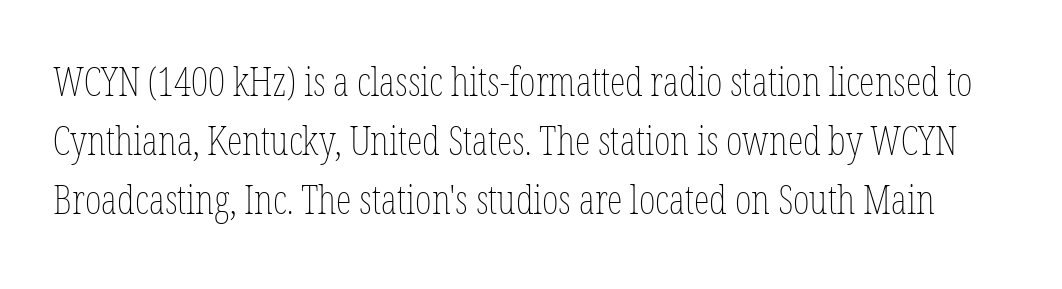
The image shows 40 px thin, condensed type, upright; set normal line spacing (1.47x), normal letter spacing, not underlined; low stroke contrast and a medium x-height.
